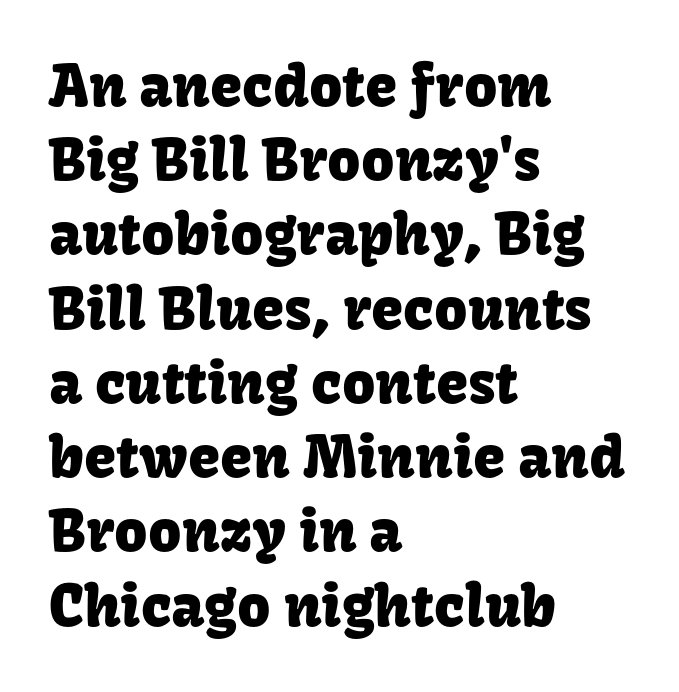
The image shows 58 px sans-serif type, upright; set left-aligned, normal line spacing (1.28x), normal letter spacing, not underlined; low stroke contrast and a medium x-height.
